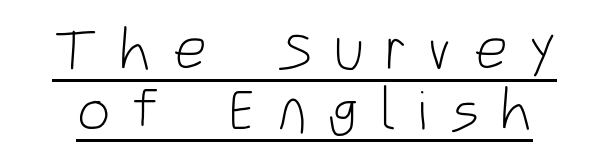
{"serif": "no", "italic": "no", "bold": "no", "weight": "light", "width": "condensed", "stroke_contrast": "low", "x_height": "large", "monospaced": "no", "underline": "yes", "line_spacing": "tight", "line_spacing_ratio": 1.01, "letter_spacing": "wide", "letter_spacing_em": 0.36, "glyph_px": 59}
